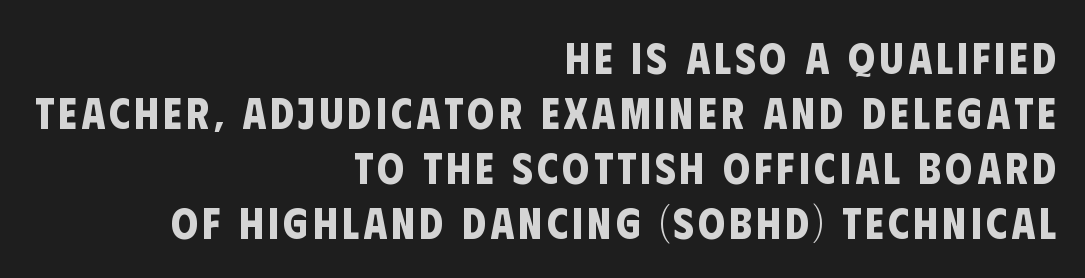
{"serif": "no", "bold": "yes", "weight": "bold", "width": "condensed", "stroke_contrast": "low", "x_height": "large", "monospaced": "no", "underline": "no", "align": "right", "line_spacing": "normal", "line_spacing_ratio": 1.28, "glyph_px": 43}
